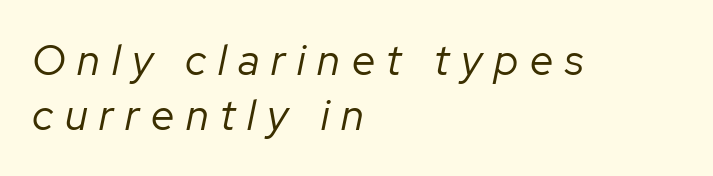
{"italic": "yes", "lean": "right", "slant_degrees": 12, "bold": "no", "weight": "regular", "width": "normal", "stroke_contrast": "low", "x_height": "medium", "monospaced": "no", "underline": "no", "align": "left", "line_spacing": "normal", "line_spacing_ratio": 1.31, "letter_spacing": "wide", "letter_spacing_em": 0.28, "glyph_px": 42}
